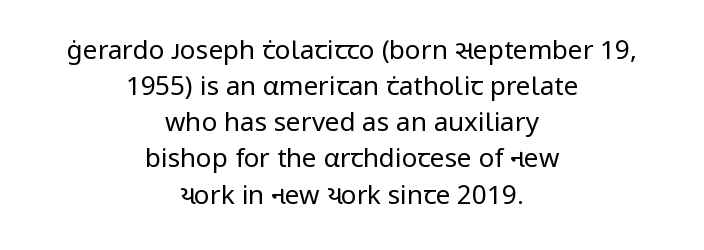
Interline gaps are of average width in this sample. The gap between lines stays unmarked. The paragraph shown floats in the horizontal middle. Posture: straight, roman, zero tilt. Stroke thickness stays within the range of a standard reading face or lighter. The gaps between neighbouring characters are ordinary and unremarkable.
